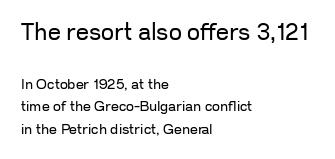
The image shows 23 px text type, upright; set left-aligned, normal line spacing (1.62x), normal letter spacing, not underlined; the first (top) block is 1.64x larger.
